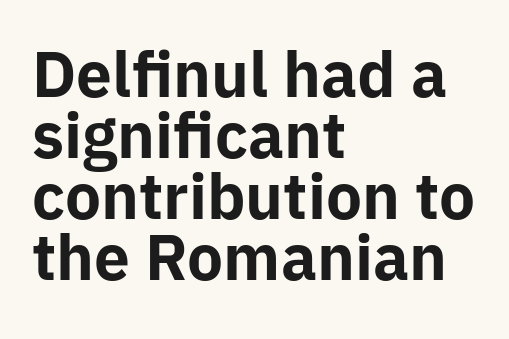
{"serif": "no", "italic": "no", "bold": "yes", "weight": "bold", "width": "normal", "stroke_contrast": "low", "x_height": "medium", "monospaced": "no", "underline": "no", "align": "left", "line_spacing": "tight", "line_spacing_ratio": 1.0, "letter_spacing": "normal", "letter_spacing_em": 0.0, "glyph_px": 61}
